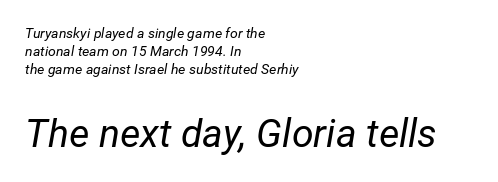
{"italic": "yes", "lean": "right", "slant_degrees": 12, "bold": "no", "weight": "regular", "width": "normal", "stroke_contrast": "low", "x_height": "medium", "monospaced": "no", "underline": "no", "align": "left", "line_spacing": "normal", "line_spacing_ratio": 1.28, "letter_spacing": "normal", "letter_spacing_em": 0.0, "larger_block": "second", "size_ratio": 2.79, "glyph_px": 39}
